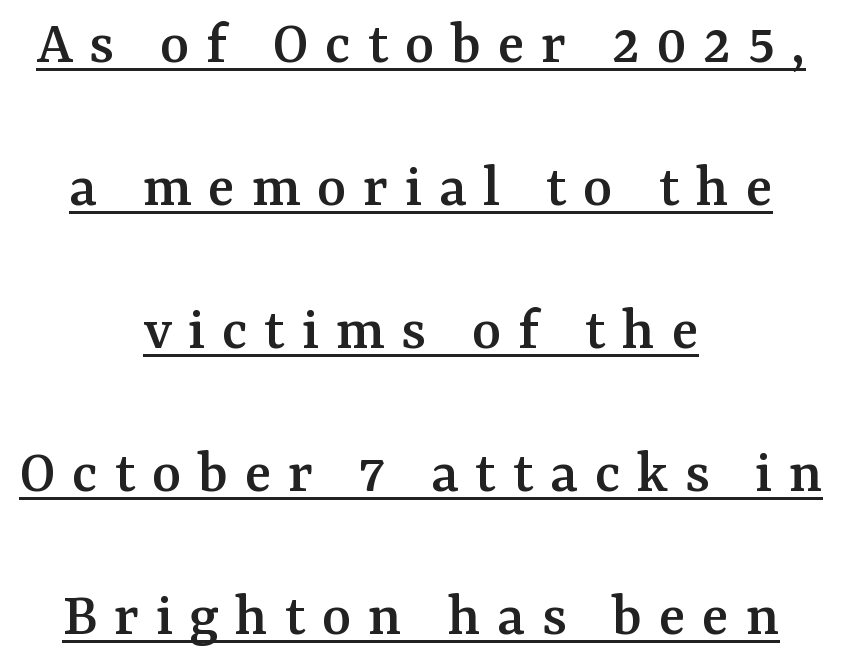
Q: Is the text italic (slanted)? A: No, it is upright.
Q: Is the typeface a serif or a sans-serif typeface? A: Serif.
Q: Is the text underlined? A: Yes.
Q: How is the paragraph aligned? A: Centered.
Q: Is the spacing between letters normal or unusually wide? A: Unusually wide.
Q: Is the spacing between lines tight, normal or loose? A: Loose.
Q: Width (condensed, normal, or wide)? A: Normal.
Q: Stroke contrast? A: Medium.
Q: x-height? A: Medium.
Q: Monospaced? A: No.
